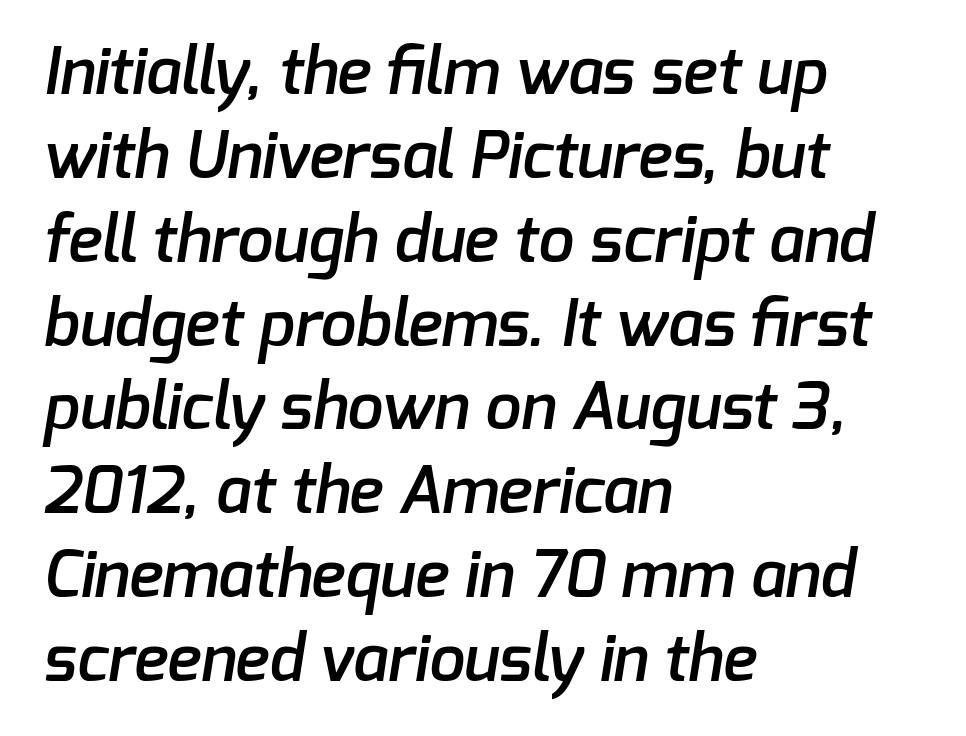
The image shows 64 px semibold sans-serif type; set left-aligned, normal line spacing (1.31x), normal letter spacing, not underlined; low stroke contrast and a medium x-height.
